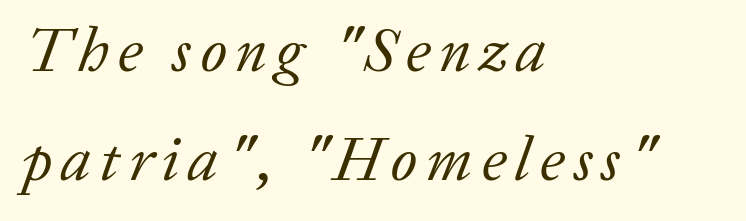
Nothing heavy about these letters — not bold at all. Spacing verdict: proportional, widths tailored to each character. Just letters on the line, the space beneath them empty. One-word summary of the alignment: left.
